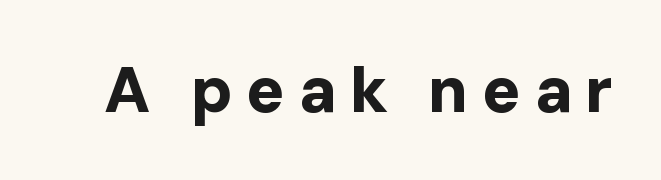
Is this a fixed-width face? No — the glyphs have proportional, varying widths. The rendering uses a bold face; every stroke is thick and dark. Rule under the text: the space is simply empty. These lines are composed in type without serifs. This rendering widens character spacing well past its baseline value. It's the straight-up-and-down kind of type.
